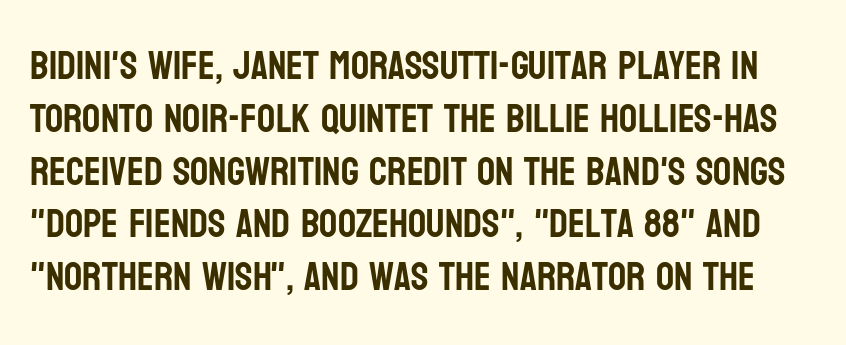
This sample has the flowing, uneven cadence of proportional lettering. What kind of face is this? One without serifs — a sans. Nobody drew a line under any word here. This block has exactly the height ordinary leading produces. Posture: upright roman.
